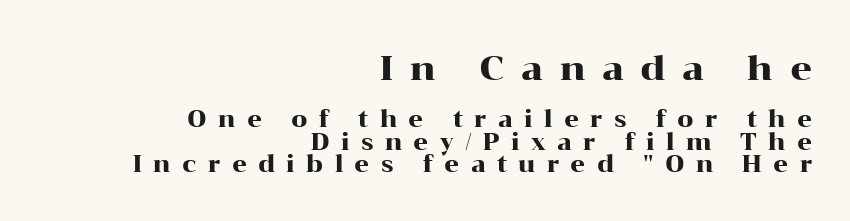
The image shows 34 px wide serif type, upright; set right-aligned, tight line spacing (0.99x), unusually wide letter spacing (+0.49 em), not underlined; the first (top) block is 1.48x larger; high stroke contrast and a medium x-height.
